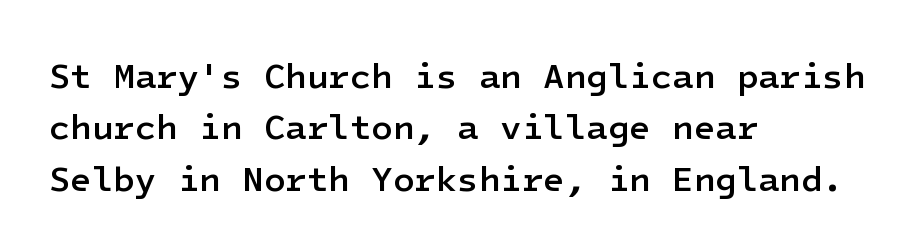
The passage shown is not underscored anywhere. The rendering uses a semibold face; strokes are thickened but not to full bold. Grotesque or geometric, the face here clearly has no serifs. Does the copy run flush right? No — it runs flush left. Is there much room between lines? A standard amount, neither cramped nor airy. Is the letter spacing exaggerated? No — it looks like the ordinary default.
